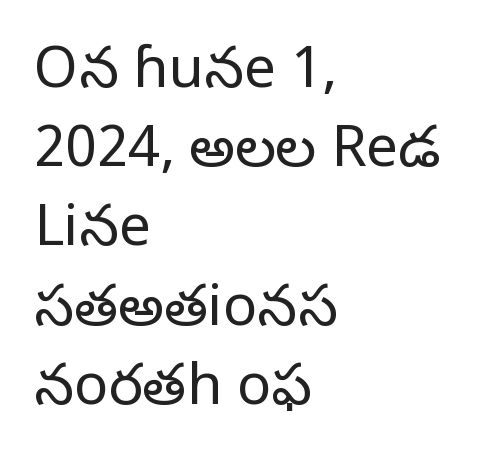
Q: Is the text bold? A: No.
Q: Is the text italic (slanted)? A: No, it is upright.
Q: Is the typeface a serif or a sans-serif typeface? A: Serif.
Q: Is the text underlined? A: No.
Q: How is the paragraph aligned? A: Left-aligned.
Q: Is the spacing between letters normal or unusually wide? A: Normal.
Q: Is the spacing between lines tight, normal or loose? A: Normal.
Q: Width (condensed, normal, or wide)? A: Normal.
Q: Stroke contrast? A: Low.
Q: x-height? A: Large.
Q: Monospaced? A: No.
